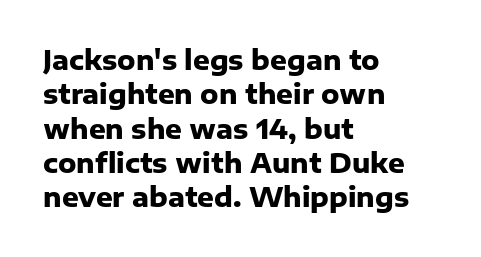
{"italic": "no", "bold": "yes", "underline": "no", "align": "left", "line_spacing": "normal", "line_spacing_ratio": 1.32, "letter_spacing": "normal", "letter_spacing_em": 0.0, "glyph_px": 26}
